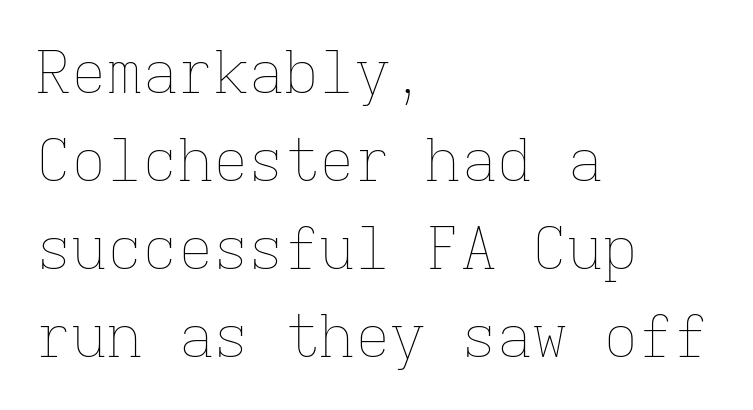
Q: Is the text bold? A: No.
Q: Is the text italic (slanted)? A: No, it is upright.
Q: Is the text underlined? A: No.
Q: How is the paragraph aligned? A: Left-aligned.
Q: Is the spacing between letters normal or unusually wide? A: Normal.
Q: Is the spacing between lines tight, normal or loose? A: Normal.
Q: Width (condensed, normal, or wide)? A: Normal.
Q: Stroke contrast? A: Low.
Q: x-height? A: Medium.
Q: Monospaced? A: Yes.
